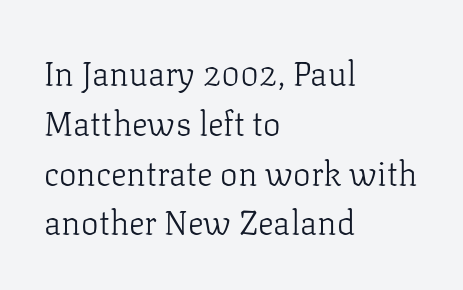
The image shows 33 px light serif type, upright; set left-aligned, normal line spacing (1.51x), normal letter spacing, not underlined; low stroke contrast and a medium x-height.
